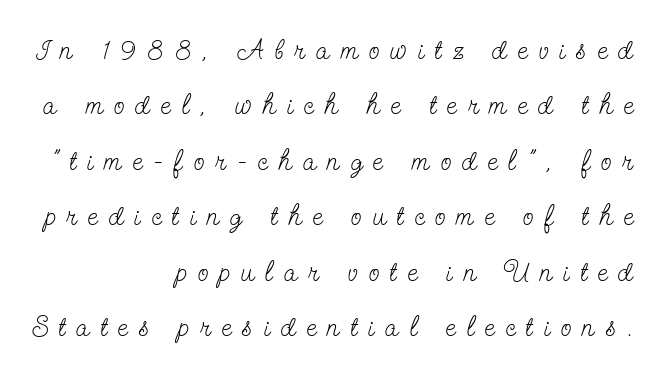
The image shows 28 px light, condensed serif type; set right-aligned, loose line spacing (1.98x), unusually wide letter spacing (+0.4 em), not underlined; low stroke contrast and a small x-height.
